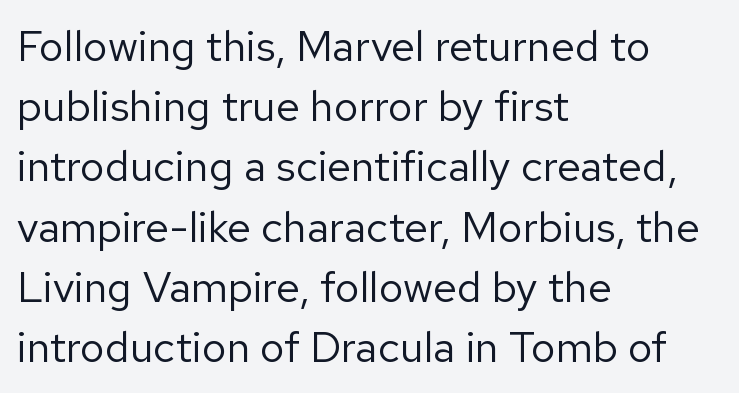
Q: Is the text bold? A: No.
Q: Is the text italic (slanted)? A: No, it is upright.
Q: Is the typeface a serif or a sans-serif typeface? A: Sans-serif.
Q: Is the text underlined? A: No.
Q: How is the paragraph aligned? A: Left-aligned.
Q: Is the spacing between letters normal or unusually wide? A: Normal.
Q: Is the spacing between lines tight, normal or loose? A: Normal.
Q: Width (condensed, normal, or wide)? A: Normal.
Q: Stroke contrast? A: Low.
Q: x-height? A: Medium.
Q: Monospaced? A: No.
